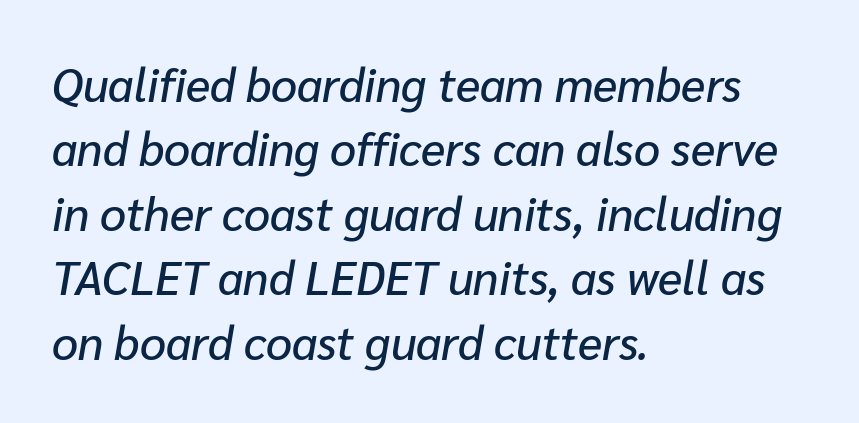
The image shows 46 px text type, italic (leaning right); set left-aligned, normal line spacing (1.4x), normal letter spacing, not underlined; low stroke contrast and a medium x-height.
